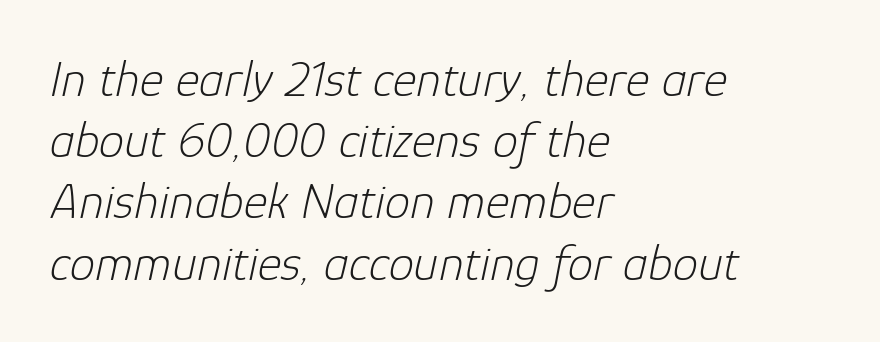
It's the slanting kind of type. Horizontally, the lines are justified to the leading edge only. Stems here are at most as thick as an everyday book face. Check under the words: just untouched page. Do the characters align in a grid? No, the font is proportional. You could call the tracking neutral — neither tight nor loose.
